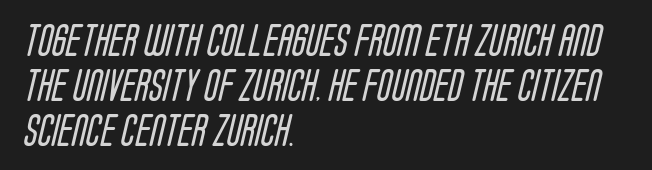
Q: Is the text bold? A: No.
Q: Is the typeface a serif or a sans-serif typeface? A: Sans-serif.
Q: Is the text underlined? A: No.
Q: How is the paragraph aligned? A: Left-aligned.
Q: Is the spacing between letters normal or unusually wide? A: Normal.
Q: Is the spacing between lines tight, normal or loose? A: Normal.
Q: Width (condensed, normal, or wide)? A: Condensed.
Q: Stroke contrast? A: Low.
Q: x-height? A: Large.
Q: Monospaced? A: No.
